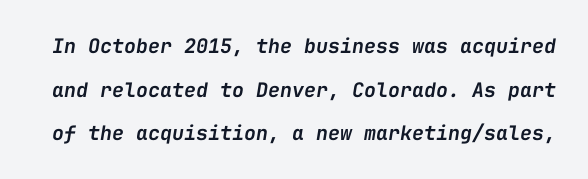
Underlining? Definitely not there. Characters follow at the spacing the type designer built in. Regarding leading, the lines here are spaced well apart. Its strokes are somewhat broadened, the hallmark of semibold type. Quick note: italic.
